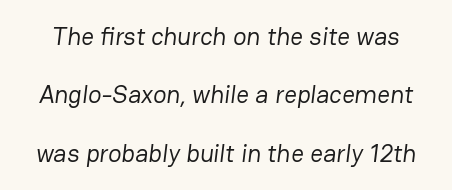
Q: Is the text bold? A: No.
Q: Is the text underlined? A: No.
Q: Is the spacing between letters normal or unusually wide? A: Normal.
Q: Is the spacing between lines tight, normal or loose? A: Loose.
